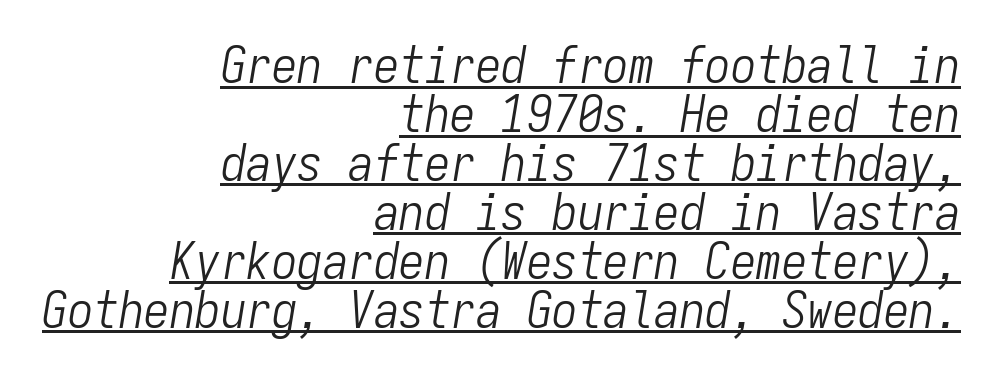
{"italic": "yes", "lean": "right", "slant_degrees": 9, "bold": "no", "weight": "light", "width": "condensed", "stroke_contrast": "low", "x_height": "medium", "monospaced": "yes", "underline": "yes", "align": "right", "line_spacing": "tight", "line_spacing_ratio": 0.96, "letter_spacing": "normal", "letter_spacing_em": 0.0, "glyph_px": 51}
